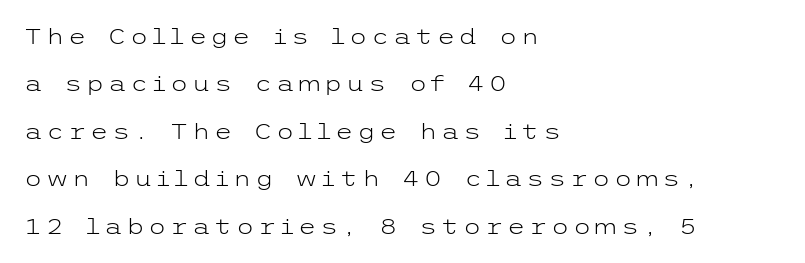
{"italic": "no", "bold": "no", "underline": "no", "align": "left", "line_spacing": "loose", "line_spacing_ratio": 2.26, "glyph_px": 21}
